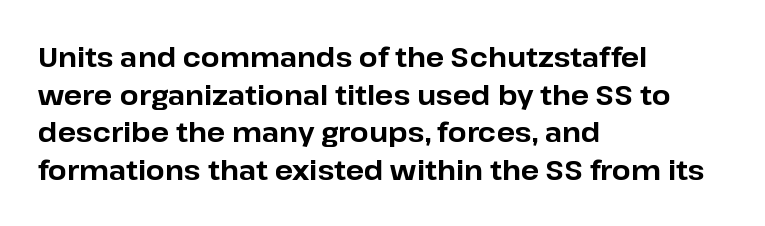
{"italic": "no", "bold": "yes", "underline": "no", "align": "left", "line_spacing": "normal", "line_spacing_ratio": 1.39, "letter_spacing": "normal", "letter_spacing_em": 0.0, "glyph_px": 27}
